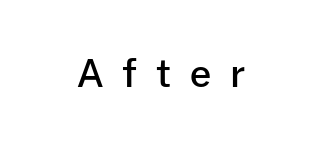
Tracking value appears strongly positive — letters spread wide. Type style note: lacks serifs. This rendering features lettering with no underline. Vertical strokes here are truly vertical. Students, this is semibold: more ink than regular, less than bold. Proportional: the letters do not fall into vertical columns.
